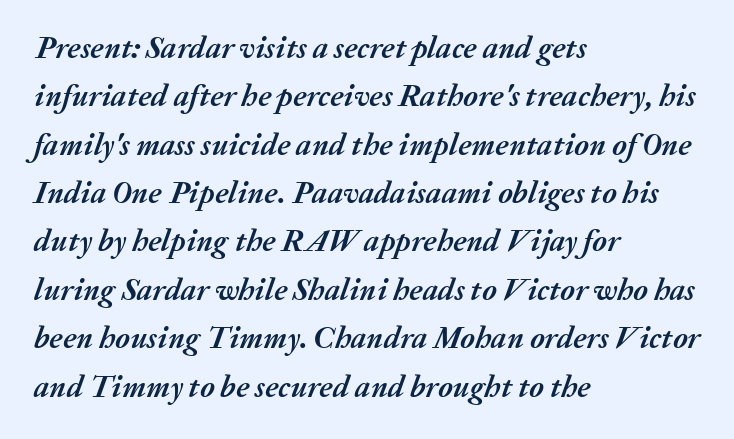
An italicized treatment has been applied to the whole sample. Clear beneath every line of the passage. This sample has the flowing, uneven cadence of proportional lettering. Weight check: bold — yes, fully. The rendering uses a moderate line-height, typical for paragraphs.
